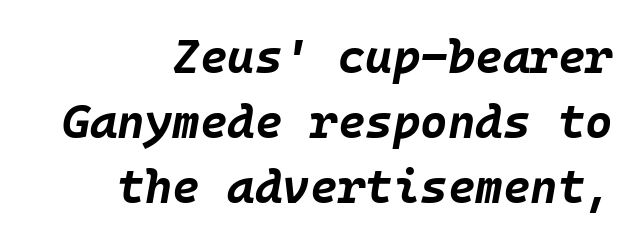
Notice how descenders clear the ascenders below comfortably — that's standard leading. Just letters on the line, the space beneath them empty. The font's italic variant was chosen for this text. The typesetter chose a ragged-left arrangement here. Is the type bold? Yes — the strokes are clearly thick and heavy.
